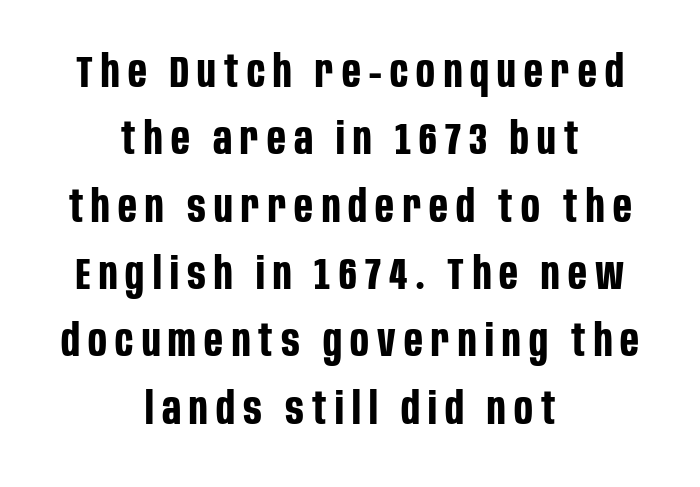
The image shows 44 px bold, condensed sans-serif type, upright; set centered, normal line spacing (1.53x), not underlined; low stroke contrast and a large x-height.
